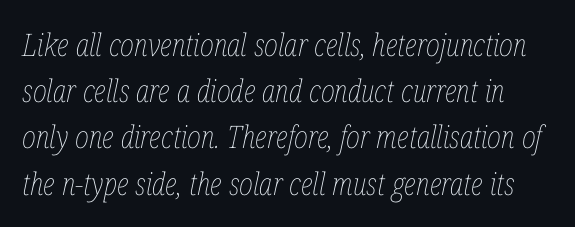
The image shows 31 px thin, condensed type, italic (leaning right); set normal line spacing (1.49x), normal letter spacing, not underlined; low stroke contrast and a medium x-height.
